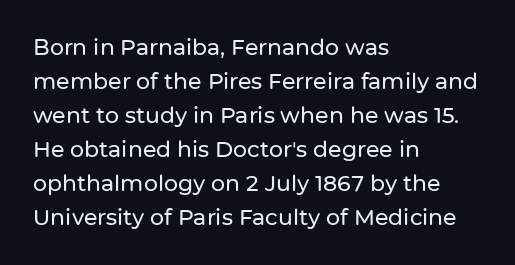
{"italic": "no", "underline": "no", "align": "left", "line_spacing": "normal", "line_spacing_ratio": 1.55, "letter_spacing": "normal", "letter_spacing_em": 0.0, "glyph_px": 22}
